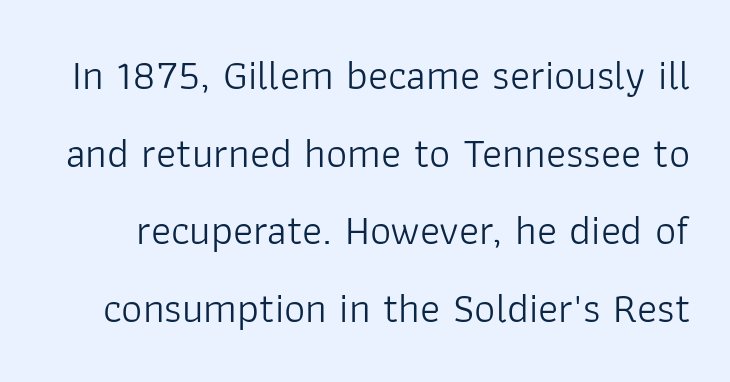
A typesetter would label this face a sans. Standard letterfit; no display-style spreading of the glyphs. Plain, unruled lines of type. Proportional: the letters do not fall into vertical columns.
